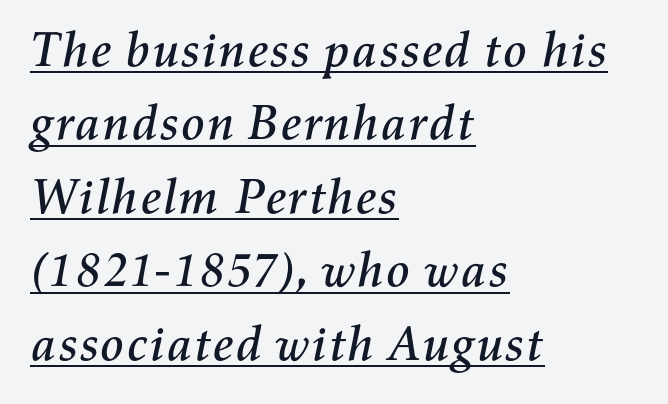
Notice how a bar underscores the lettering throughout. Regarding leading, the lines here are spaced in the standard way. Tracking here is standard; glyphs follow each other at the usual distance. Compared with a centered layout, this one pins lines to the left instead.
